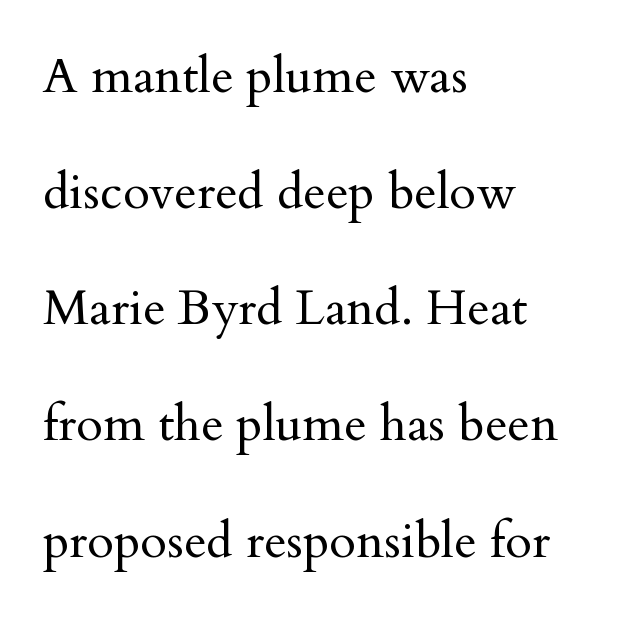
The string is rendered with underlining switched off. The vertical gap from one line to the next is large. Here the glyphs are tracked normally, forming tight word shapes. Notice how the passage keeps a crisp vertical edge on the left only. The letters stand upright; this is a roman face. The rendering uses natural spacing where letterforms have individual widths.
